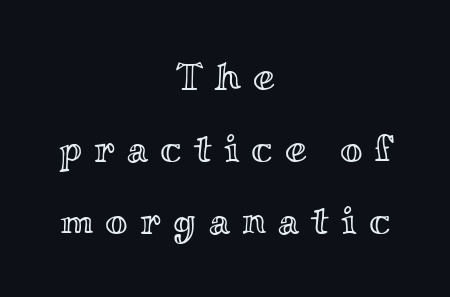
The axis of the letterforms is exactly vertical. Letters rest on an invisible, unmarked baseline. Character widths vary here, with narrow letters taking less room than wide ones. The face used here is rendered with a markedly widened letterfit. The paragraph has two soft edges and a firm central axis.
